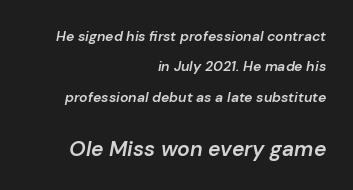
Q: Is the text bold? A: Semi-bold.
Q: Is the text italic (slanted)? A: Yes, it leans right by about 10 degrees.
Q: Is the text underlined? A: No.
Q: How is the paragraph aligned? A: Right-aligned.
Q: Is the spacing between letters normal or unusually wide? A: Normal.
Q: Is the spacing between lines tight, normal or loose? A: Loose.
Q: Which block of text is set in a larger size, the first (top) or the second (bottom)? A: The second (bottom) one.
